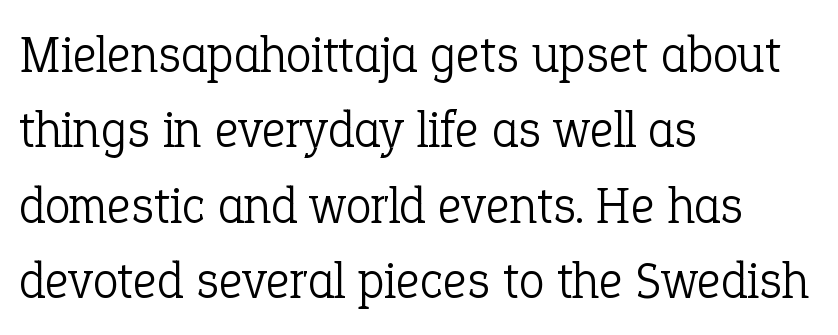
Q: Is the text bold? A: No.
Q: Is the text italic (slanted)? A: No, it is upright.
Q: Is the typeface a serif or a sans-serif typeface? A: Serif.
Q: Is the text underlined? A: No.
Q: How is the paragraph aligned? A: Left-aligned.
Q: Is the spacing between letters normal or unusually wide? A: Normal.
Q: Is the spacing between lines tight, normal or loose? A: Normal.
Q: Width (condensed, normal, or wide)? A: Normal.
Q: Stroke contrast? A: Low.
Q: x-height? A: Medium.
Q: Monospaced? A: No.
